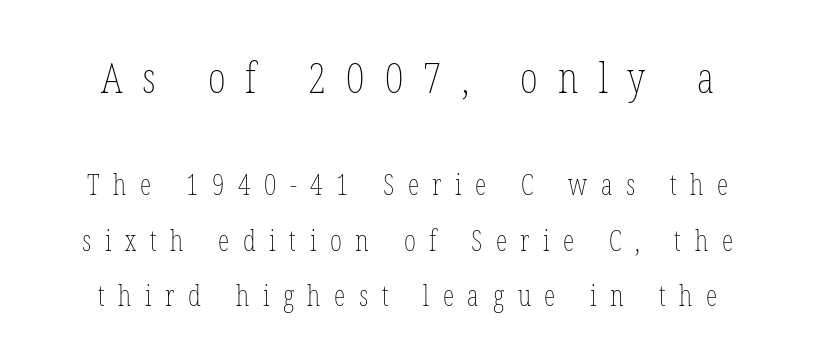
Q: Is the text bold? A: No.
Q: Is the text italic (slanted)? A: No, it is upright.
Q: Is the text underlined? A: No.
Q: Is the spacing between letters normal or unusually wide? A: Unusually wide.
Q: Is the spacing between lines tight, normal or loose? A: Loose.
Q: Which block of text is set in a larger size, the first (top) or the second (bottom)? A: The first (top) one.
Q: Width (condensed, normal, or wide)? A: Condensed.
Q: Stroke contrast? A: Low.
Q: x-height? A: Medium.
Q: Monospaced? A: No.
